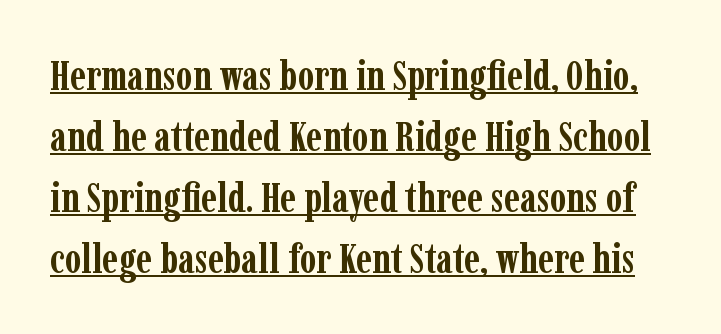
No extra tracking has been applied to these lines. Notice how a bar underscores the lettering throughout. Is there much room between lines? A standard amount, neither cramped nor airy. Looks like regular typesetting: each glyph gets only the width it needs. A dark, heavy texture on the line: the type is bold. A roman cut, with each character standing at attention.
